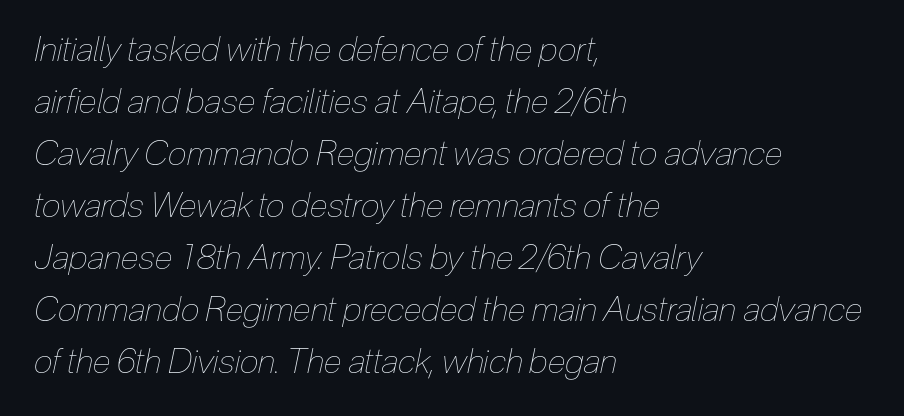
Q: Is the text bold? A: No.
Q: Is the text italic (slanted)? A: Yes, it leans right by about 12 degrees.
Q: Is the text underlined? A: No.
Q: How is the paragraph aligned? A: Left-aligned.
Q: Is the spacing between letters normal or unusually wide? A: Normal.
Q: Is the spacing between lines tight, normal or loose? A: Normal.
Q: Width (condensed, normal, or wide)? A: Condensed.
Q: Stroke contrast? A: Low.
Q: x-height? A: Medium.
Q: Monospaced? A: No.
